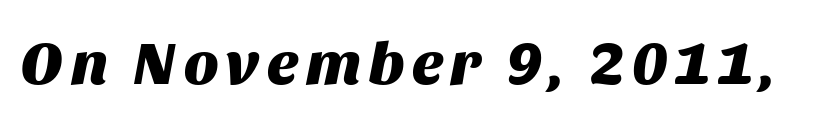
{"italic": "yes", "lean": "right", "slant_degrees": 11, "bold": "yes", "weight": "heavy", "width": "normal", "stroke_contrast": "medium", "x_height": "large", "monospaced": "no", "underline": "no", "glyph_px": 61}
